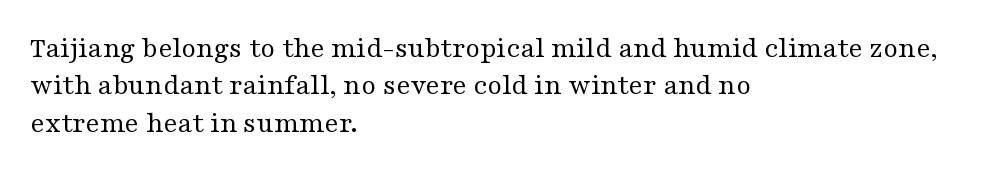
Decoration check: the copy has no underline. Note the varied advance widths — an 'i' is clearly narrower than an 'm'. Italic: no, the glyphs are upright roman. These lines keep a tight, regular rhythm from letter to letter.
